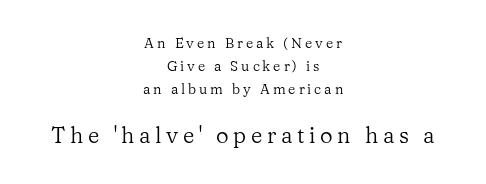
Reading down the block, each line starts at a different indent, mirrored at its end. This sample uses an upright cut, with every glyph sitting square on the baseline. These lines sit exactly where default settings would place them. The composition opens small and finishes big. Unmarked baselines from the first word to the last. Compared with a typical body face, this is equally light or lighter still.
